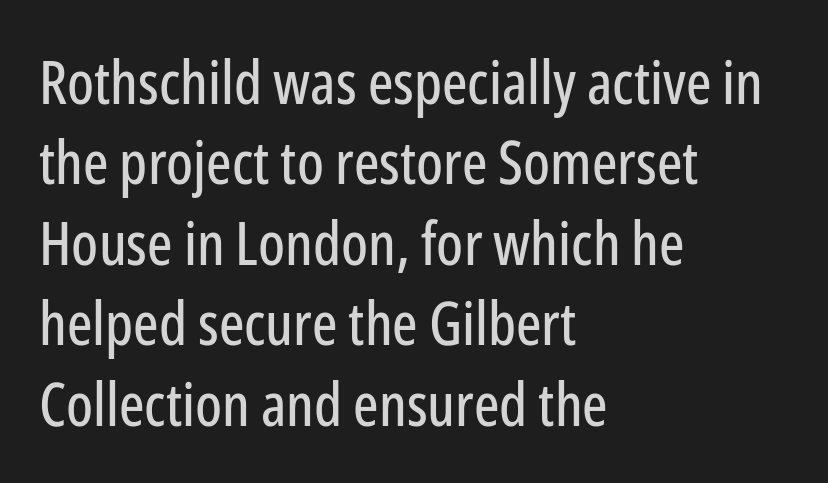
Here the designer chose a conventional face with non-uniform glyph widths. Examine the stroke ends and you'll find no serifs. Italic? Not at all — the glyphs are vertical. The compositor pushed each line to the left boundary. Standard letterfit; no display-style spreading of the glyphs.
